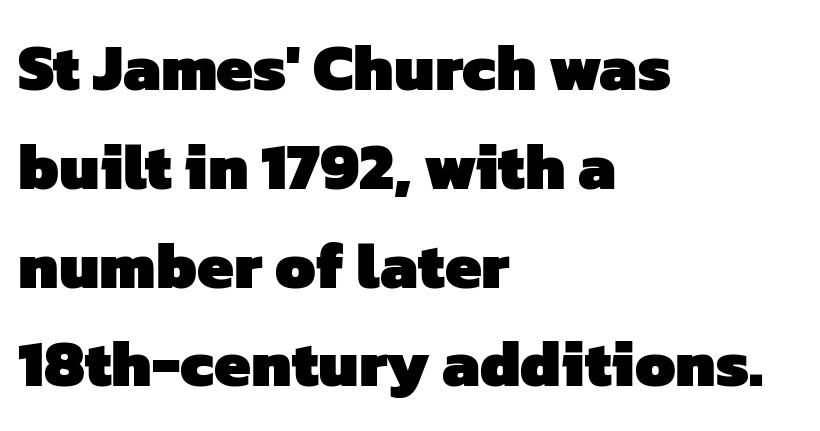
Q: Is the text bold? A: Yes.
Q: Is the typeface a serif or a sans-serif typeface? A: Sans-serif.
Q: Is the text underlined? A: No.
Q: How is the paragraph aligned? A: Left-aligned.
Q: Is the spacing between letters normal or unusually wide? A: Normal.
Q: Is the spacing between lines tight, normal or loose? A: Normal.
Q: Width (condensed, normal, or wide)? A: Normal.
Q: Stroke contrast? A: Low.
Q: x-height? A: Medium.
Q: Monospaced? A: No.
